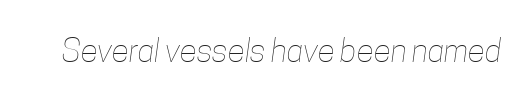
{"bold": "no", "weight": "thin", "width": "condensed", "stroke_contrast": "low", "x_height": "medium", "monospaced": "no", "underline": "no", "letter_spacing": "normal", "letter_spacing_em": 0.0, "glyph_px": 32}
